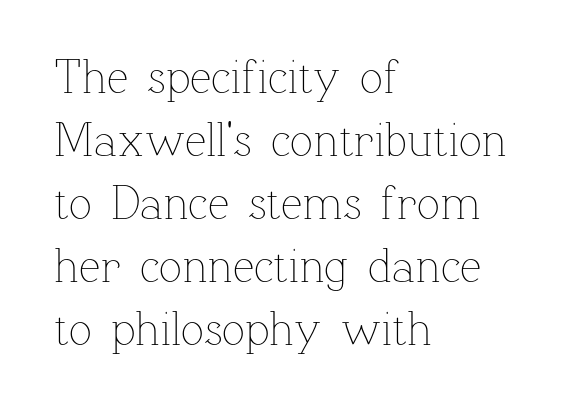
{"italic": "no", "bold": "no", "weight": "thin", "width": "normal", "stroke_contrast": "low", "x_height": "medium", "monospaced": "no", "underline": "no", "align": "left", "line_spacing": "normal", "line_spacing_ratio": 1.31, "letter_spacing": "normal", "letter_spacing_em": 0.0, "glyph_px": 48}
